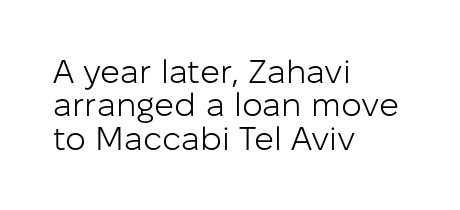
The image shows 33 px light sans-serif type, upright; set left-aligned, tight line spacing (1.01x), normal letter spacing, not underlined; low stroke contrast and a medium x-height.
